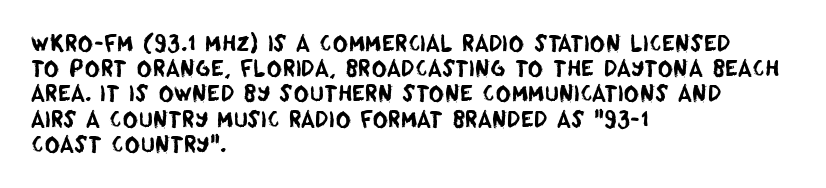
The setting favours the left margin, as ordinary paragraphs usually do. Honestly, the letter spacing is just normal — you wouldn't notice it. The words here are not underlined.
